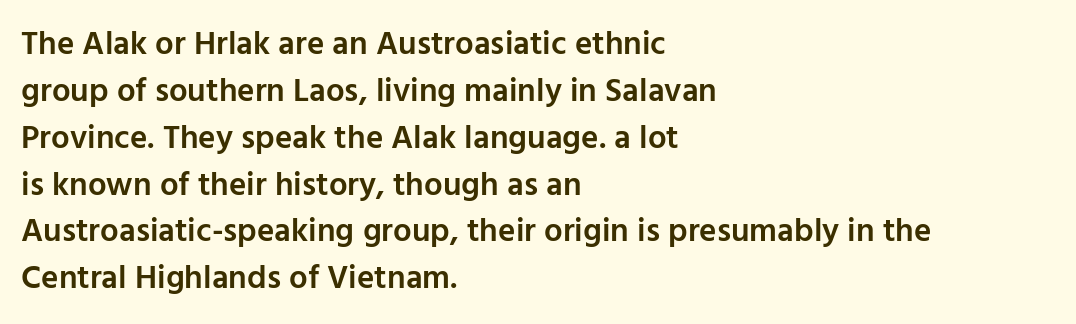
{"serif": "no", "italic": "no", "bold": "semi", "weight": "semibold", "width": "normal", "stroke_contrast": "low", "x_height": "medium", "monospaced": "no", "underline": "no", "align": "left", "line_spacing": "normal", "line_spacing_ratio": 1.42, "letter_spacing": "normal", "letter_spacing_em": 0.0, "glyph_px": 33}
